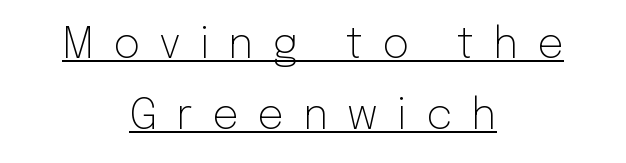
{"serif": "no", "italic": "no", "bold": "no", "weight": "light", "width": "normal", "stroke_contrast": "low", "x_height": "medium", "monospaced": "no", "underline": "yes", "align": "center", "line_spacing": "normal", "line_spacing_ratio": 1.68, "letter_spacing": "wide", "letter_spacing_em": 0.45, "glyph_px": 42}
